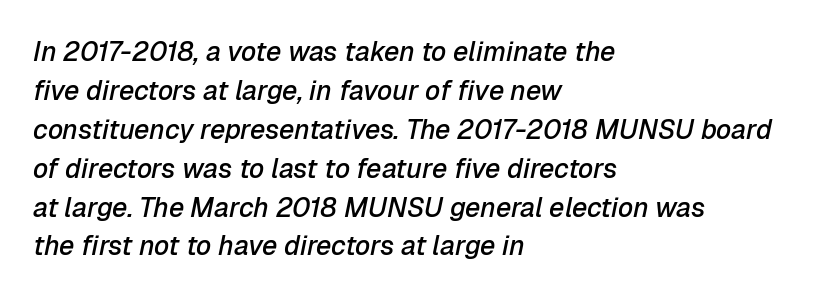
A fair bit of extra ink — the face is semibold, not bold. When letters slant like this, we call the style italic. Standard letterfit; no display-style spreading of the glyphs. Quick note: interline space is typical. Each row of text sits above clean, open space.
